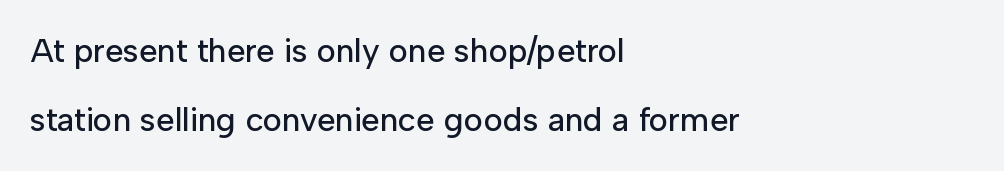
The image shows 33 px sans-serif type, upright; set left-aligned, loose line spacing (2.1x), normal letter spacing, not underlined; low stroke contrast and a medium x-height.
